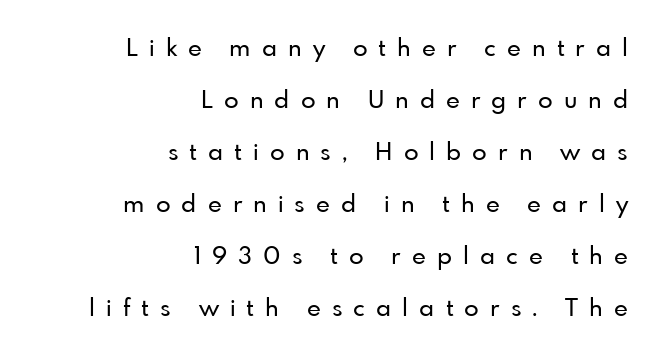
Q: Is the text italic (slanted)? A: No, it is upright.
Q: Is the text underlined? A: No.
Q: How is the paragraph aligned? A: Right-aligned.
Q: Is the spacing between letters normal or unusually wide? A: Unusually wide.
Q: Is the spacing between lines tight, normal or loose? A: Loose.
